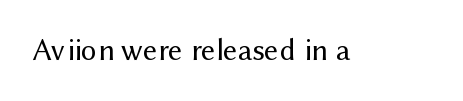
Q: Is the text bold? A: No.
Q: Is the text italic (slanted)? A: No, it is upright.
Q: Is the typeface a serif or a sans-serif typeface? A: Sans-serif.
Q: Is the text underlined? A: No.
Q: Is the spacing between letters normal or unusually wide? A: Normal.
Q: Width (condensed, normal, or wide)? A: Normal.
Q: Stroke contrast? A: Medium.
Q: x-height? A: Medium.
Q: Monospaced? A: No.
